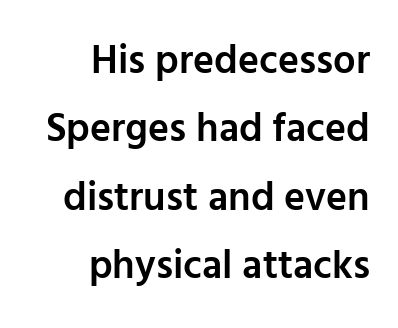
Q: Is the text bold? A: Semi-bold.
Q: Is the text italic (slanted)? A: No, it is upright.
Q: Is the typeface a serif or a sans-serif typeface? A: Sans-serif.
Q: Is the text underlined? A: No.
Q: How is the paragraph aligned? A: Right-aligned.
Q: Is the spacing between letters normal or unusually wide? A: Normal.
Q: Width (condensed, normal, or wide)? A: Normal.
Q: Stroke contrast? A: Low.
Q: x-height? A: Medium.
Q: Monospaced? A: No.
